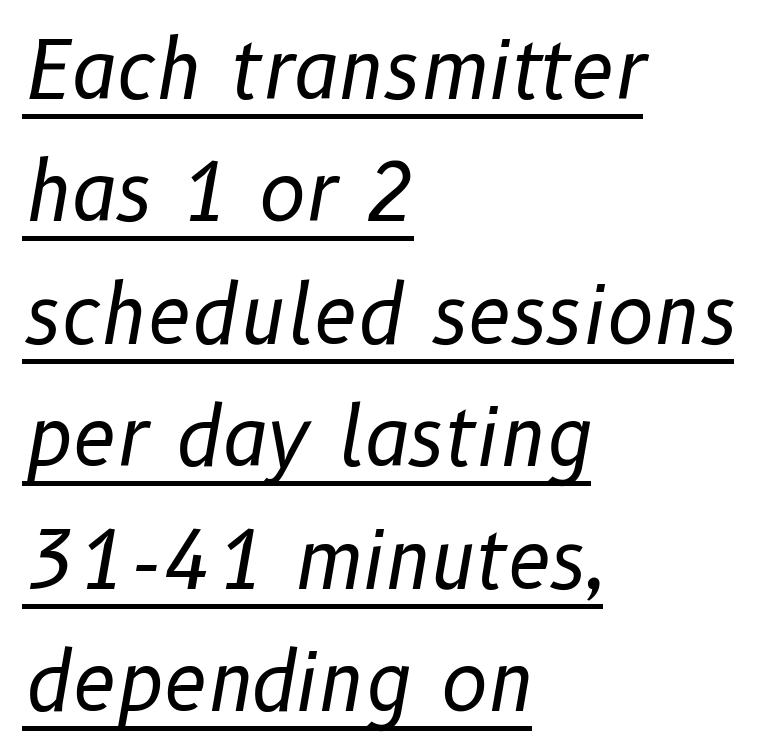
Q: Is the text bold? A: No.
Q: Is the text italic (slanted)? A: Yes, it leans right by about 10 degrees.
Q: Is the text underlined? A: Yes.
Q: How is the paragraph aligned? A: Left-aligned.
Q: Is the spacing between letters normal or unusually wide? A: Normal.
Q: Is the spacing between lines tight, normal or loose? A: Normal.
Q: Width (condensed, normal, or wide)? A: Normal.
Q: Stroke contrast? A: Low.
Q: x-height? A: Medium.
Q: Monospaced? A: No.
